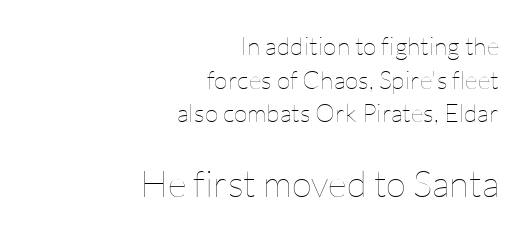
The image shows 37 px thin type, upright; set right-aligned, normal line spacing (1.35x), normal letter spacing, not underlined; the second (bottom) block is 1.48x larger; low stroke contrast and a medium x-height.
